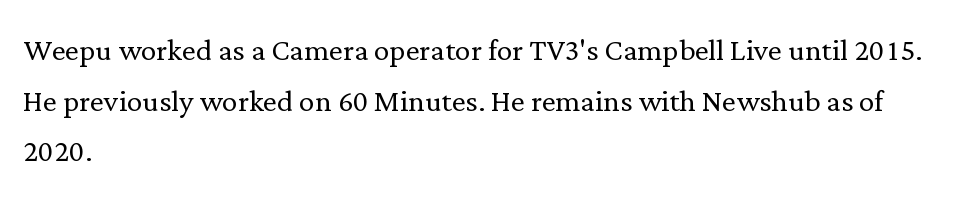
{"serif": "yes", "italic": "no", "bold": "no", "weight": "light", "width": "normal", "stroke_contrast": "low", "x_height": "medium", "monospaced": "no", "underline": "no", "align": "left", "line_spacing": "normal", "line_spacing_ratio": 1.3, "letter_spacing": "normal", "letter_spacing_em": 0.0, "glyph_px": 39}
